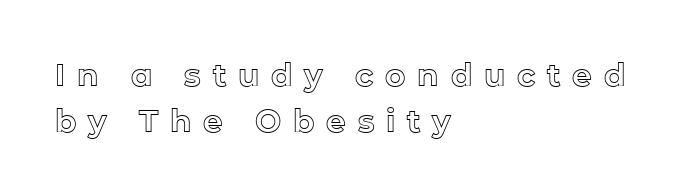
{"italic": "no", "width": "normal", "x_height": "medium", "monospaced": "no", "underline": "no", "align": "left", "line_spacing": "normal", "line_spacing_ratio": 1.48, "letter_spacing": "wide", "letter_spacing_em": 0.38, "glyph_px": 31}
